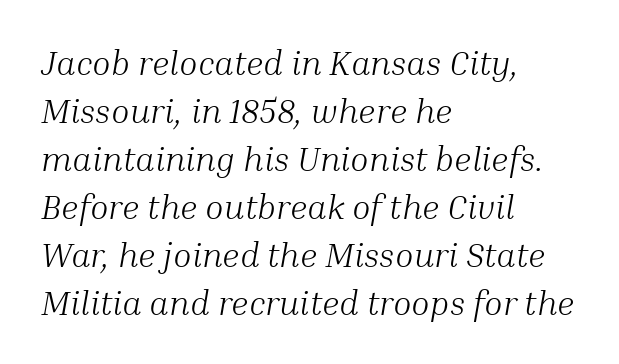
The passage shown has conventional tracking throughout. The face used here is proportionally spaced, like ordinary book or web type. Where is the straight margin? On the left. Rows of type keep a routine distance in the vertical direction.
